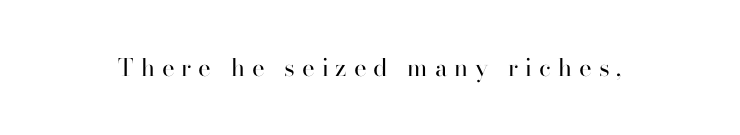
Designer's note — italics off, roman on. Loose tracking; the words dissolve into strings of separated letters. Check the space under the baseline: it is left empty. On a weight scale, this lands at 450 or below.
